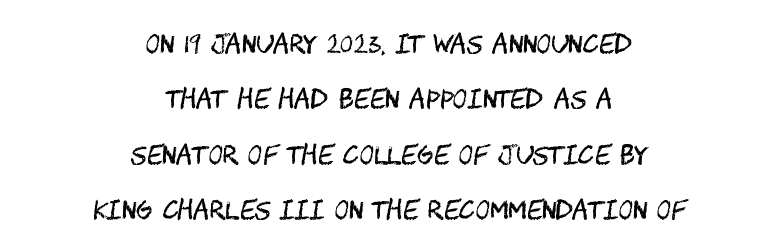
Q: Is the text bold? A: No.
Q: Is the text italic (slanted)? A: No, it is upright.
Q: Is the text underlined? A: No.
Q: How is the paragraph aligned? A: Centered.
Q: Is the spacing between letters normal or unusually wide? A: Normal.
Q: Is the spacing between lines tight, normal or loose? A: Loose.
